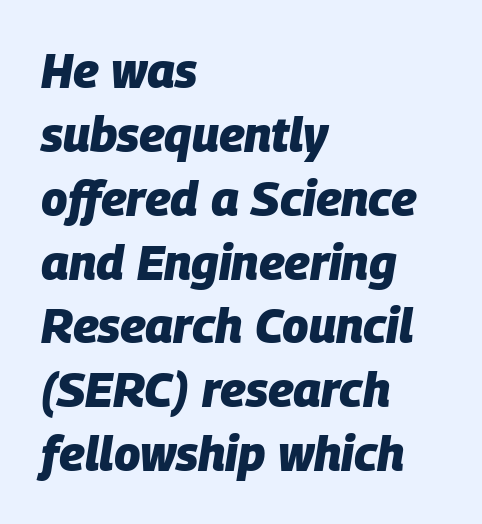
The image shows 48 px heavy type, italic (leaning right); set left-aligned, normal line spacing (1.33x), normal letter spacing, not underlined; low stroke contrast and a large x-height.
